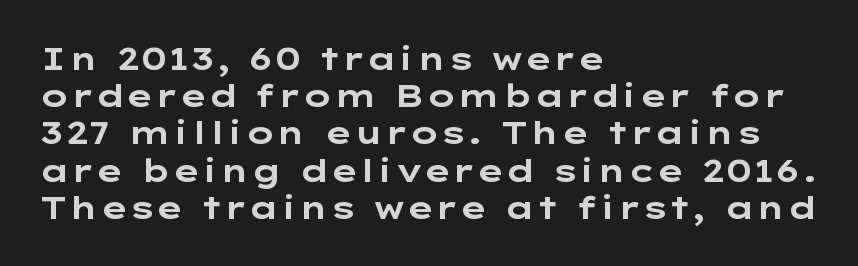
These lines stack with their left ends in a neat column. Unlike a traditional serif, this face leaves its strokes unadorned. Caption: bold face, heavy strokes. Check under the words: just untouched page.
